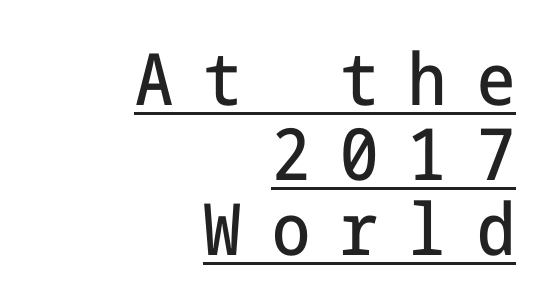
{"serif": "no", "italic": "no", "width": "condensed", "stroke_contrast": "low", "x_height": "medium", "underline": "yes", "align": "right", "line_spacing": "tight", "line_spacing_ratio": 1.04, "letter_spacing": "wide", "letter_spacing_em": 0.42, "glyph_px": 72}
